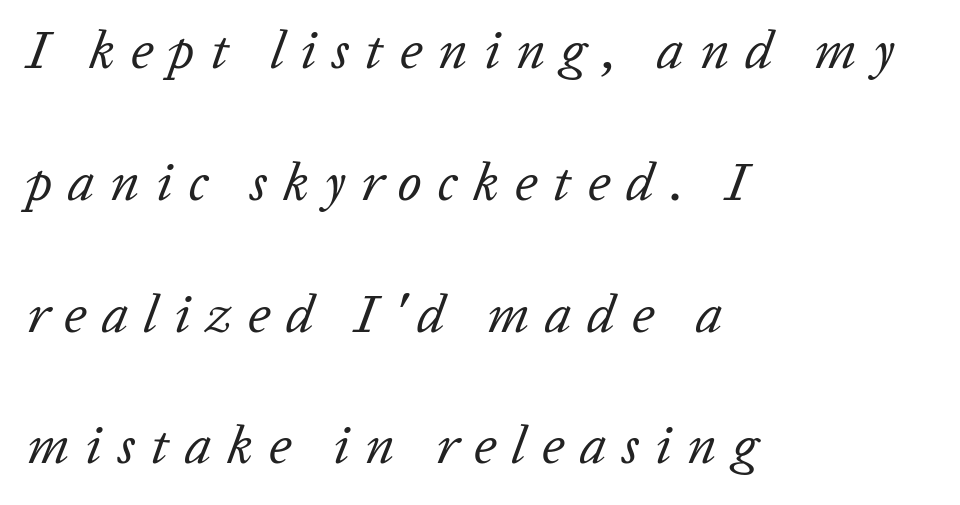
The image shows 54 px regular-weight type, italic (leaning right); set left-aligned, loose line spacing (2.44x), unusually wide letter spacing (+0.29 em), not underlined; low stroke contrast and a medium x-height.
